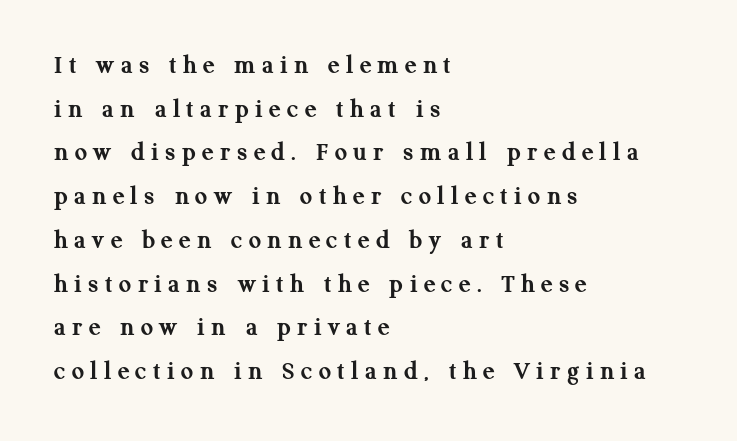
{"italic": "no", "bold": "yes", "underline": "no", "align": "left", "line_spacing": "normal", "line_spacing_ratio": 1.62, "letter_spacing": "wide", "letter_spacing_em": 0.24, "glyph_px": 27}
